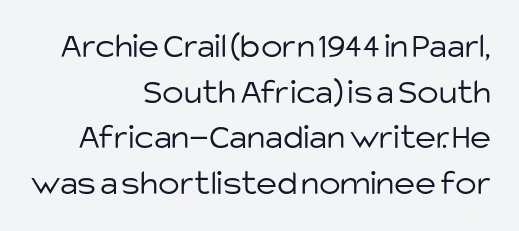
The image shows 36 px light sans-serif type, upright; set right-aligned, normal line spacing (1.27x), normal letter spacing, not underlined; low stroke contrast and a large x-height.
